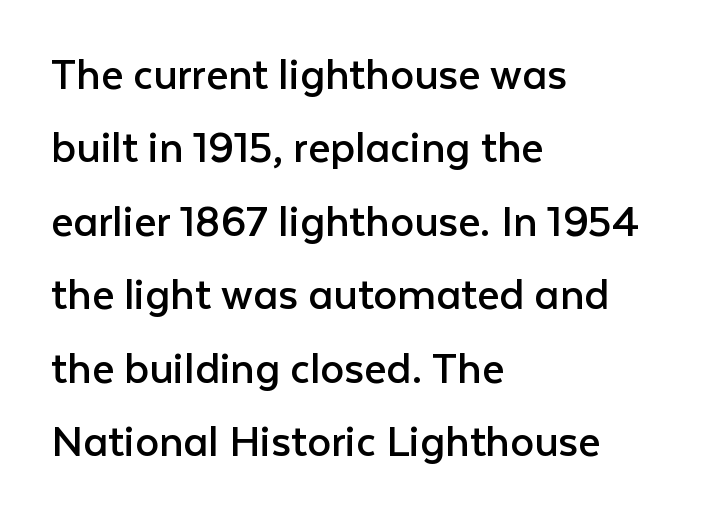
This is sans-serif lettering, the kind often seen on screens and signage. Here the designer chose a conventional face with non-uniform glyph widths. The weight would be labelled regular, book, light, or lighter still. A normal amount of white space separates one row of letters from the next.
